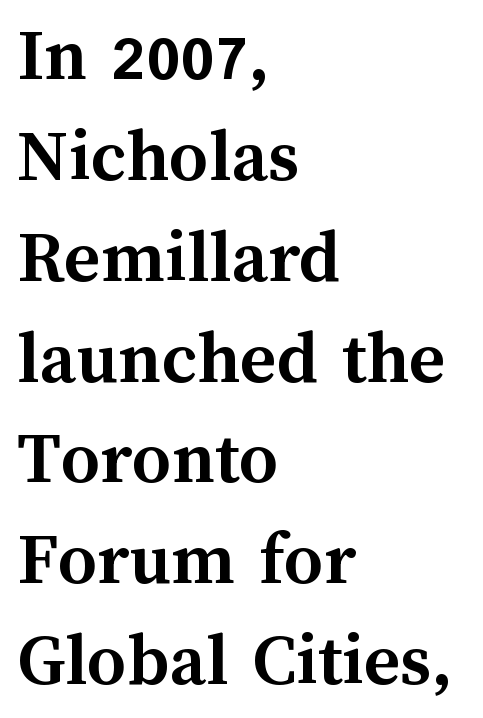
The image shows 77 px semibold type, upright; set left-aligned, normal line spacing (1.31x), normal letter spacing, not underlined; medium stroke contrast and a medium x-height.
